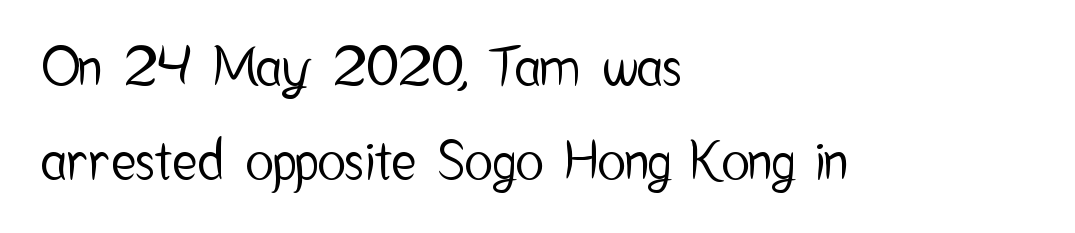
This is roman type, the default non-slanted kind. The rendering uses natural spacing where letterforms have individual widths. Teacher's note: observe the even left margin — that is flush-left alignment. The specimen omits any rule beneath the text block's lines.
